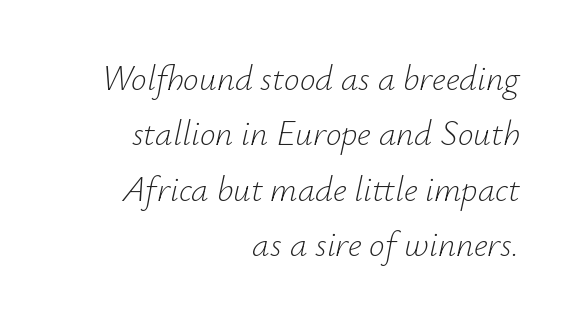
Q: Is the text bold? A: No.
Q: Is the text italic (slanted)? A: Yes, it leans right by about 12 degrees.
Q: Is the text underlined? A: No.
Q: How is the paragraph aligned? A: Right-aligned.
Q: Is the spacing between letters normal or unusually wide? A: Normal.
Q: Is the spacing between lines tight, normal or loose? A: Normal.
Q: Width (condensed, normal, or wide)? A: Normal.
Q: Stroke contrast? A: Low.
Q: x-height? A: Small.
Q: Monospaced? A: No.
